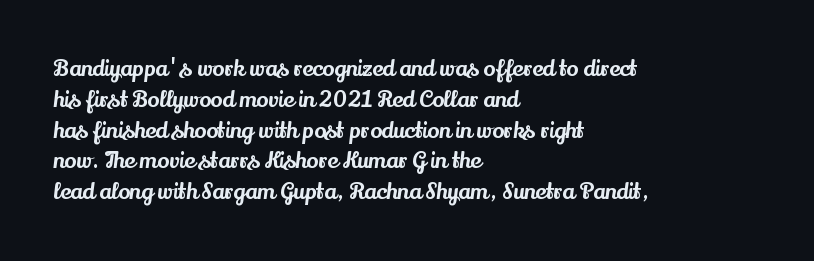
A classic flush-left, rag-right setting is used for this passage. The rendering uses a moderate line-height, typical for paragraphs. In terms of letterspacing, this is plain default setting.
